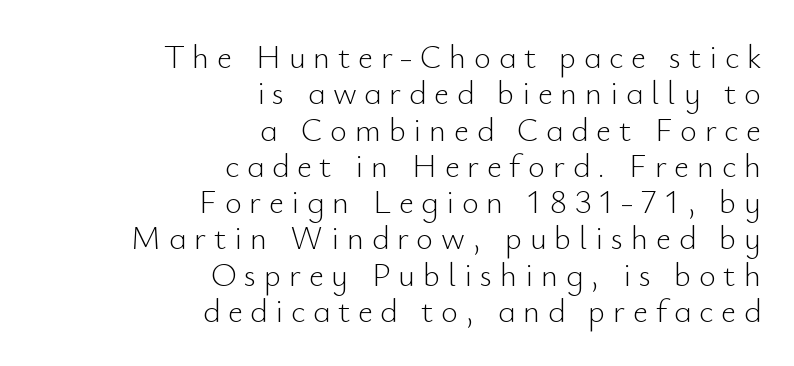
{"serif": "no", "italic": "no", "bold": "no", "weight": "light", "width": "normal", "stroke_contrast": "low", "x_height": "small", "monospaced": "no", "underline": "no", "align": "right", "line_spacing": "tight", "line_spacing_ratio": 1.1, "letter_spacing": "wide", "letter_spacing_em": 0.23, "glyph_px": 33}
